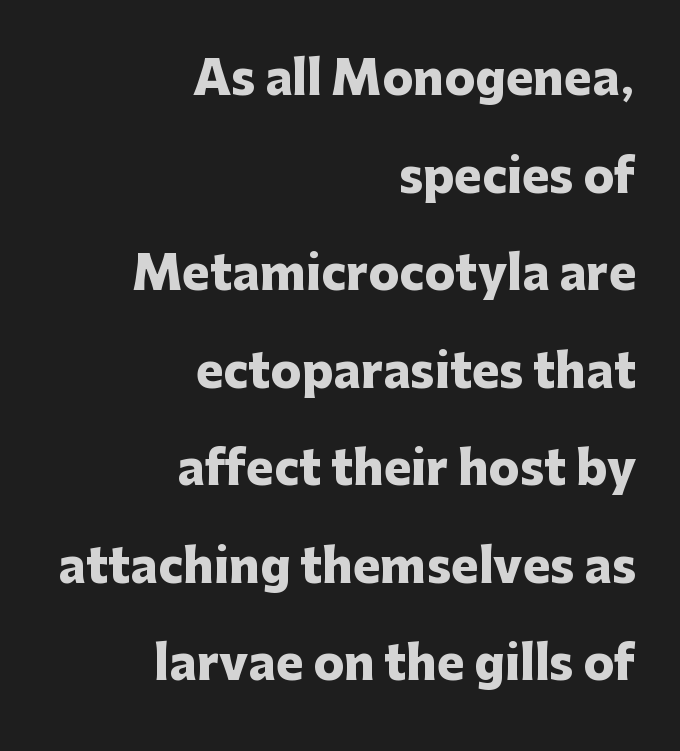
{"serif": "no", "italic": "no", "bold": "yes", "weight": "heavy", "width": "normal", "stroke_contrast": "low", "x_height": "medium", "monospaced": "no", "underline": "no", "align": "right", "line_spacing": "loose", "line_spacing_ratio": 2.12, "letter_spacing": "normal", "letter_spacing_em": 0.0, "glyph_px": 46}
